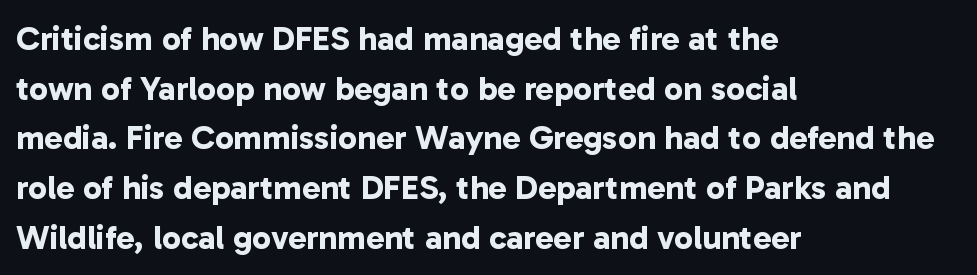
The image shows 34 px bold sans-serif type; set left-aligned, normal line spacing (1.46x), normal letter spacing, not underlined; low stroke contrast and a medium x-height.
